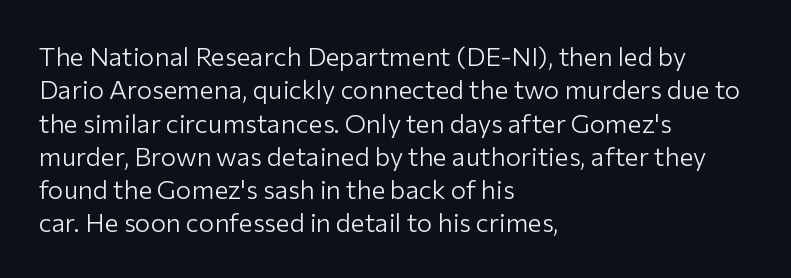
{"italic": "no", "bold": "no", "underline": "no", "align": "left", "line_spacing": "normal", "line_spacing_ratio": 1.28, "letter_spacing": "normal", "letter_spacing_em": 0.0, "glyph_px": 26}
